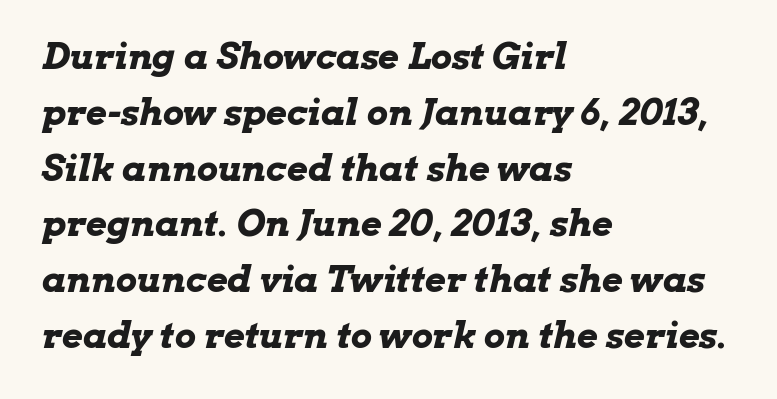
Alignment: flush left. Characters follow at the spacing the type designer built in. Check under the words: just untouched page. Do the characters align in a grid? No, the font is proportional. An italicized treatment has been applied to the whole sample.
